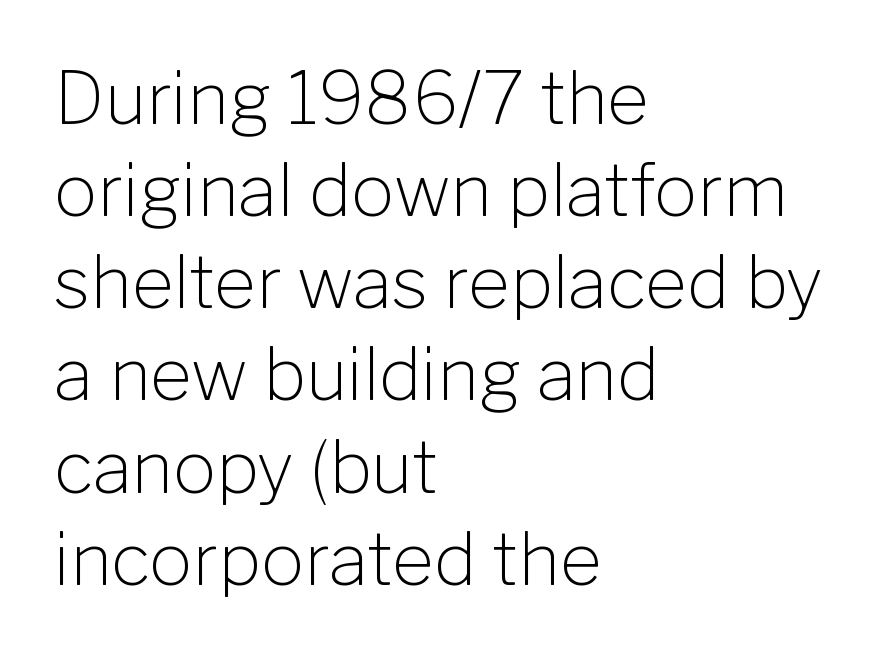
Characters follow at the spacing the type designer built in. If you drew a ruler down the left edge, every line would touch it. Here the designer chose a conventional face with non-uniform glyph widths. This is not heavy type; no bold has been used.
